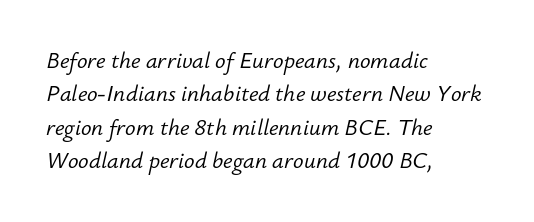
The image shows 22 px text type, italic (leaning right); set left-aligned, normal line spacing (1.52x), normal letter spacing, not underlined.
